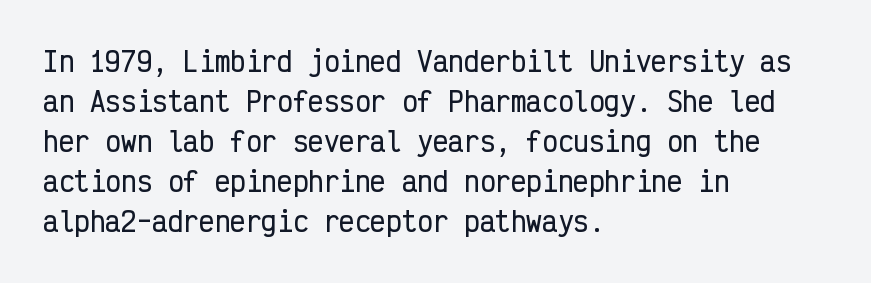
The image shows 26 px text type, upright; set left-aligned, normal line spacing (1.54x), normal letter spacing, not underlined.
